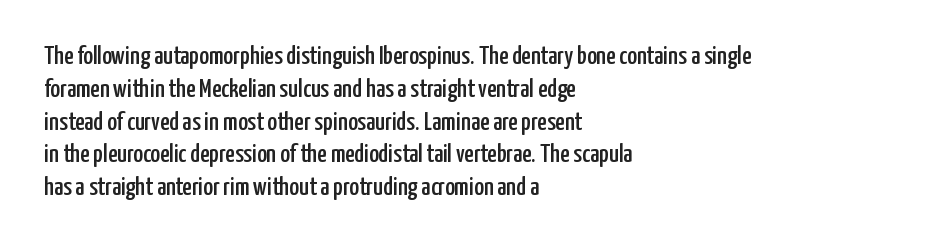
Q: Is the text italic (slanted)? A: No, it is upright.
Q: Is the text underlined? A: No.
Q: How is the paragraph aligned? A: Left-aligned.
Q: Is the spacing between letters normal or unusually wide? A: Normal.
Q: Is the spacing between lines tight, normal or loose? A: Normal.
